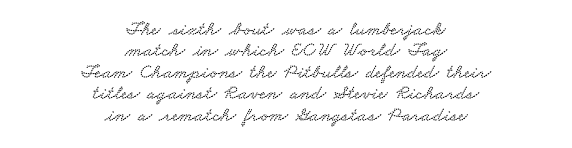
{"underline": "no", "align": "center", "line_spacing": "tight", "line_spacing_ratio": 1.07, "letter_spacing": "normal", "letter_spacing_em": 0.0, "glyph_px": 20}
